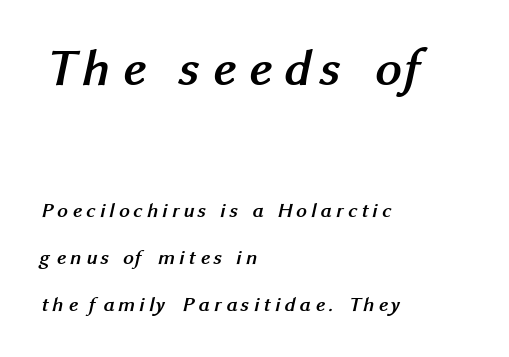
Nope, no serifs anywhere on these letters. You'd pick this weight for a headline — it's a proper bold. Rule under the text: the space is simply empty. Does the copy run flush right? No — it runs flush left.
